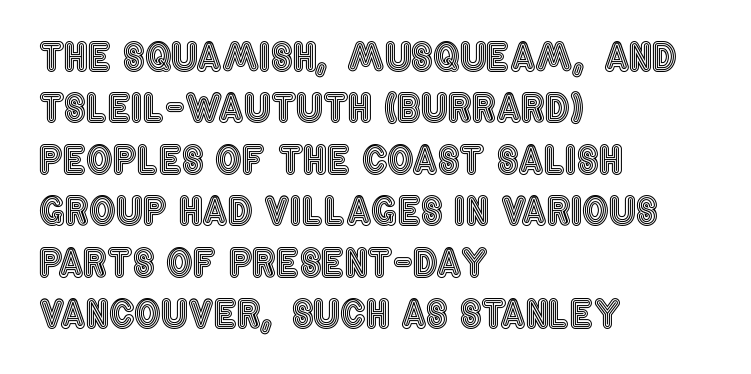
The image shows 37 px condensed type, upright; set left-aligned, normal line spacing (1.39x), normal letter spacing, not underlined; a large x-height.
